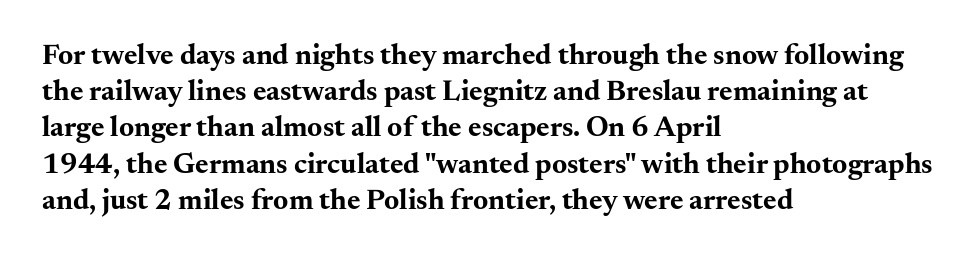
{"serif": "yes", "italic": "no", "bold": "yes", "weight": "bold", "width": "wide", "stroke_contrast": "medium", "x_height": "small", "monospaced": "no", "underline": "no", "align": "left", "line_spacing": "normal", "line_spacing_ratio": 1.25, "letter_spacing": "normal", "letter_spacing_em": 0.0, "glyph_px": 29}
